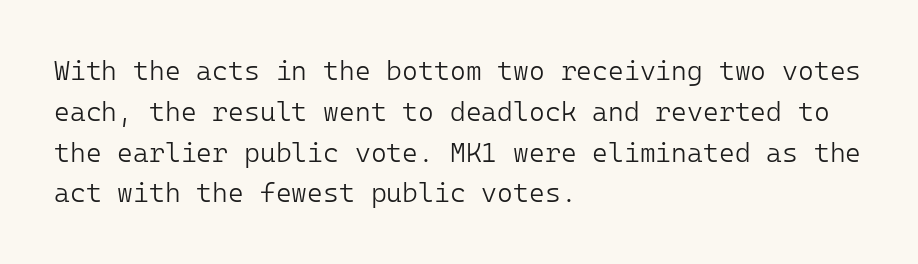
The passage shown stacks its lines at a standard gap. Plain, unruled lines of type. Summary of weight: not heavy and not bold. The rendering keeps characters at their native spacing. Notice how the stems are strictly vertical — no italics here.
